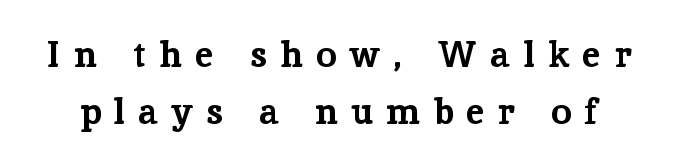
I'd call this a serif setting — the letters wear small feet. Successive baselines arrive at the customary interval. The zone under the glyphs is completely vacant. Spacing between characters has been opened up far beyond the box default.
